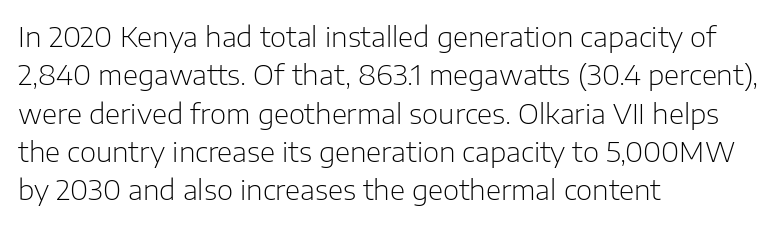
The image shows 28 px light sans-serif type, upright; set left-aligned, normal line spacing (1.37x), normal letter spacing, not underlined; low stroke contrast and a medium x-height.
